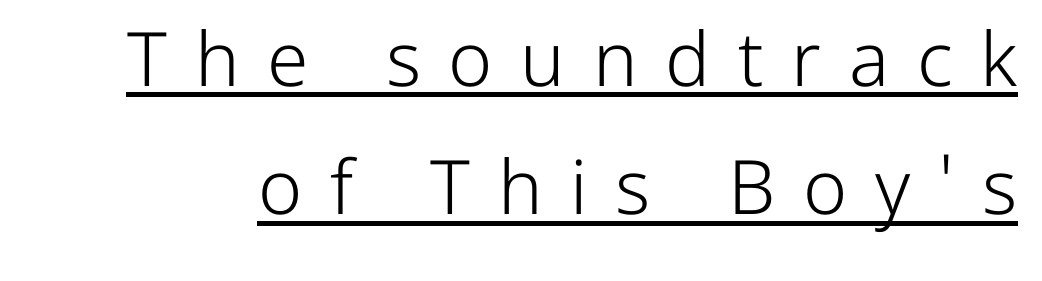
{"serif": "no", "italic": "no", "bold": "no", "weight": "light", "width": "normal", "stroke_contrast": "low", "x_height": "medium", "monospaced": "no", "underline": "yes", "line_spacing_ratio": 1.71, "letter_spacing": "wide", "letter_spacing_em": 0.37, "glyph_px": 75}
